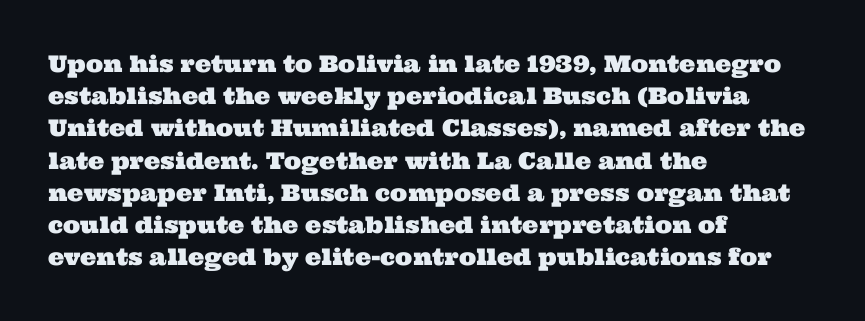
Q: Is the text underlined? A: No.
Q: How is the paragraph aligned? A: Left-aligned.
Q: Is the spacing between letters normal or unusually wide? A: Normal.
Q: Is the spacing between lines tight, normal or loose? A: Normal.
